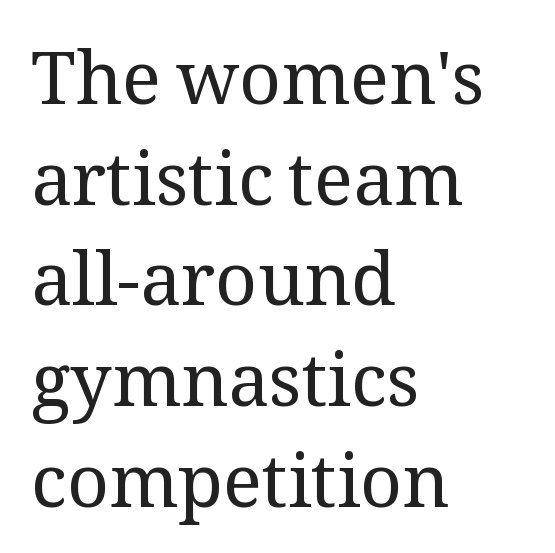
Q: Is the text bold? A: No.
Q: Is the text italic (slanted)? A: No, it is upright.
Q: Is the typeface a serif or a sans-serif typeface? A: Serif.
Q: Is the text underlined? A: No.
Q: How is the paragraph aligned? A: Left-aligned.
Q: Is the spacing between letters normal or unusually wide? A: Normal.
Q: Is the spacing between lines tight, normal or loose? A: Normal.
Q: Width (condensed, normal, or wide)? A: Normal.
Q: Stroke contrast? A: Medium.
Q: x-height? A: Medium.
Q: Monospaced? A: No.
